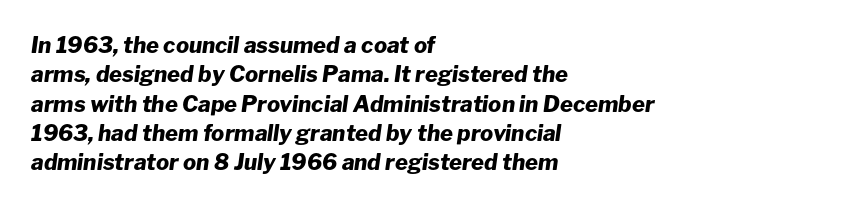
Q: Is the text bold? A: Yes.
Q: Is the text italic (slanted)? A: Yes, it leans right by about 8 degrees.
Q: Is the text underlined? A: No.
Q: How is the paragraph aligned? A: Left-aligned.
Q: Is the spacing between letters normal or unusually wide? A: Normal.
Q: Is the spacing between lines tight, normal or loose? A: Normal.
